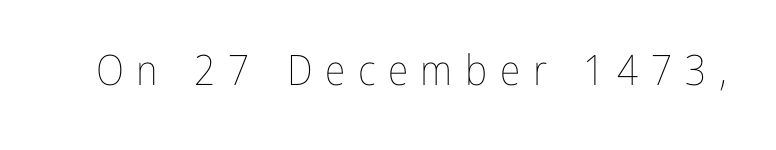
Q: Is the text bold? A: No.
Q: Is the text italic (slanted)? A: No, it is upright.
Q: Is the text underlined? A: No.
Q: Is the spacing between letters normal or unusually wide? A: Unusually wide.
Q: Width (condensed, normal, or wide)? A: Condensed.
Q: Stroke contrast? A: Low.
Q: x-height? A: Medium.
Q: Monospaced? A: No.
